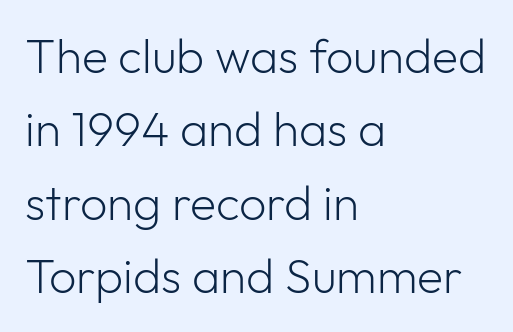
{"serif": "no", "italic": "no", "bold": "no", "weight": "light", "width": "normal", "stroke_contrast": "low", "x_height": "medium", "monospaced": "no", "underline": "no", "align": "left", "line_spacing": "normal", "line_spacing_ratio": 1.53, "letter_spacing": "normal", "letter_spacing_em": 0.0, "glyph_px": 48}
